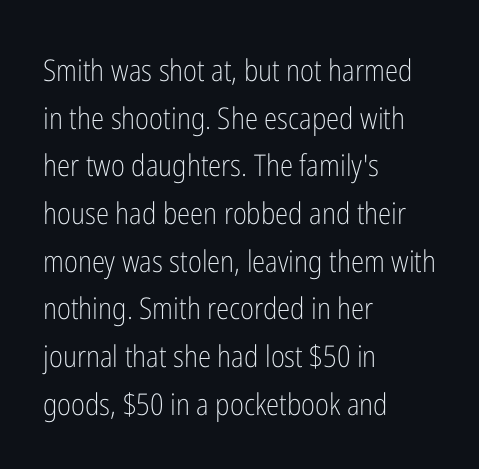
{"serif": "no", "italic": "no", "bold": "no", "weight": "light", "width": "condensed", "stroke_contrast": "low", "x_height": "medium", "monospaced": "no", "underline": "no", "align": "left", "line_spacing": "normal", "line_spacing_ratio": 1.59, "letter_spacing": "normal", "letter_spacing_em": 0.0, "glyph_px": 30}
